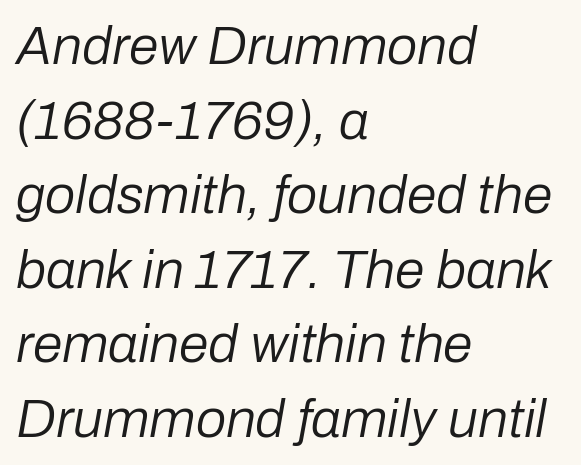
Q: Is the text bold? A: No.
Q: Is the text italic (slanted)? A: Yes, it leans right by about 10 degrees.
Q: Is the text underlined? A: No.
Q: How is the paragraph aligned? A: Left-aligned.
Q: Is the spacing between letters normal or unusually wide? A: Normal.
Q: Is the spacing between lines tight, normal or loose? A: Normal.
Q: Width (condensed, normal, or wide)? A: Normal.
Q: Stroke contrast? A: Low.
Q: x-height? A: Medium.
Q: Monospaced? A: No.
